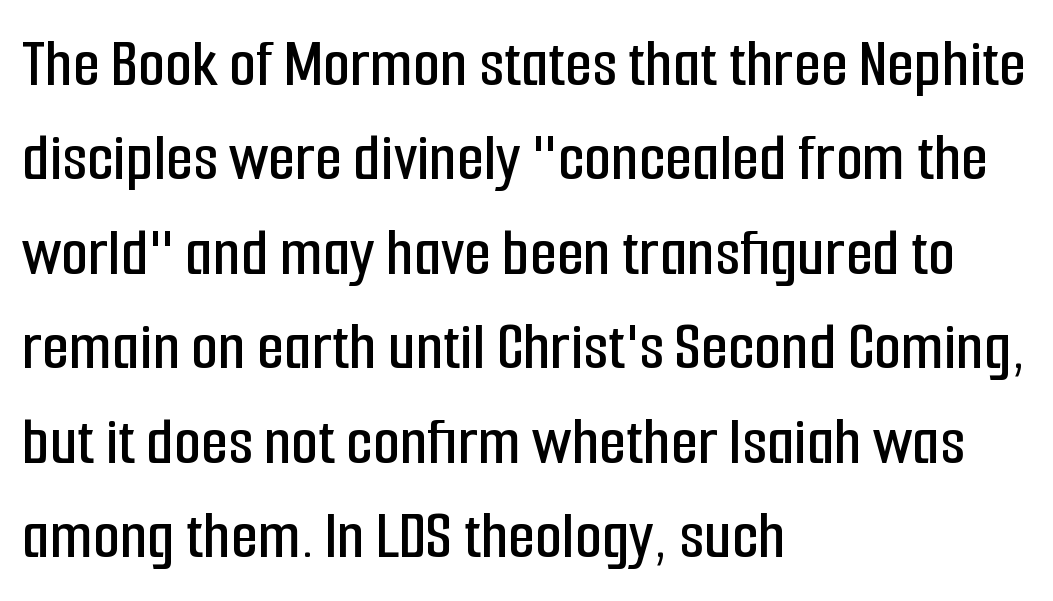
The image shows 70 px condensed sans-serif type, upright; set left-aligned, normal line spacing (1.35x), normal letter spacing, not underlined; low stroke contrast and a medium x-height.
